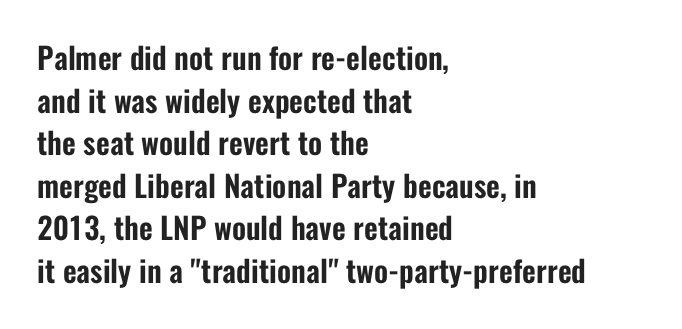
The image shows 30 px condensed sans-serif type, upright; set left-aligned, normal line spacing (1.42x), normal letter spacing, not underlined; low stroke contrast and a medium x-height.
